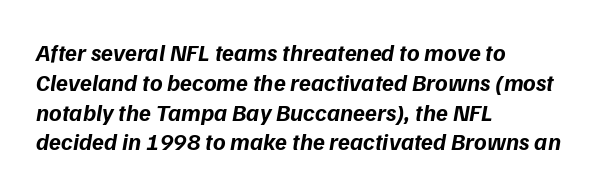
The image shows 24 px bold type, italic (leaning right); set left-aligned, line spacing 1.24x, normal letter spacing, not underlined.
